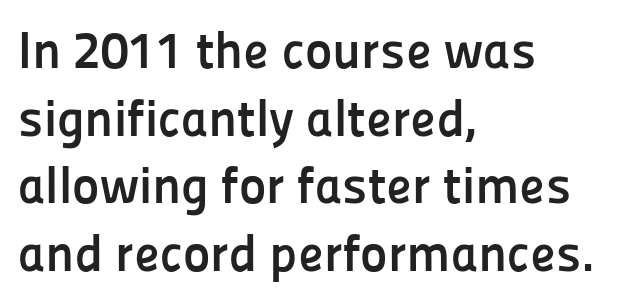
{"serif": "no", "italic": "no", "bold": "yes", "weight": "semibold", "width": "normal", "stroke_contrast": "low", "x_height": "medium", "monospaced": "no", "underline": "no", "align": "left", "line_spacing": "normal", "line_spacing_ratio": 1.3, "letter_spacing": "normal", "letter_spacing_em": 0.0, "glyph_px": 52}
